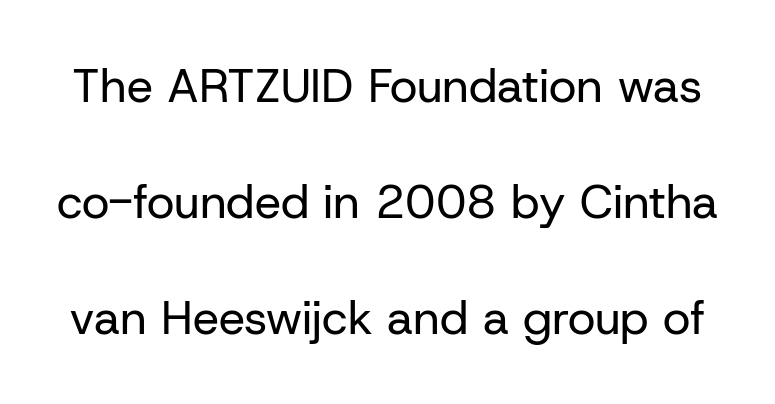
{"serif": "no", "italic": "no", "bold": "no", "weight": "regular", "width": "normal", "stroke_contrast": "low", "x_height": "medium", "monospaced": "no", "underline": "no", "line_spacing": "loose", "line_spacing_ratio": 2.47, "letter_spacing": "normal", "letter_spacing_em": 0.0, "glyph_px": 47}
